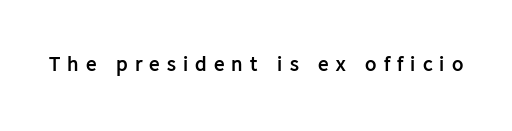
Plain, unruled lines of type. The face used here is rendered with a markedly widened letterfit. You can tell it's not italic because the verticals are truly vertical. Stroke thickness is high; the sample reads as a true bold.
